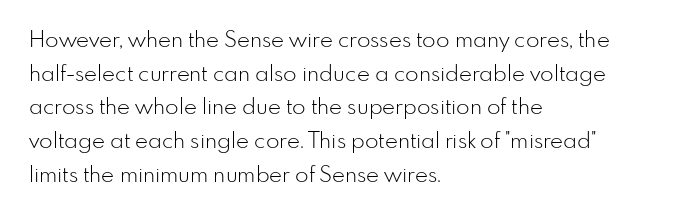
Q: Is the text bold? A: No.
Q: Is the text italic (slanted)? A: No, it is upright.
Q: Is the text underlined? A: No.
Q: How is the paragraph aligned? A: Left-aligned.
Q: Is the spacing between letters normal or unusually wide? A: Normal.
Q: Is the spacing between lines tight, normal or loose? A: Normal.
